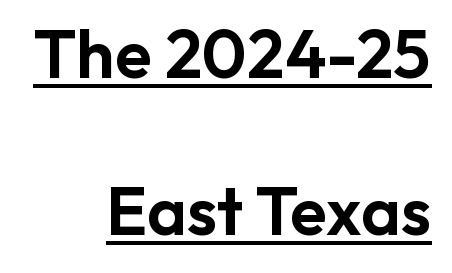
{"serif": "no", "italic": "no", "width": "normal", "stroke_contrast": "low", "x_height": "medium", "monospaced": "no", "underline": "yes", "align": "right", "line_spacing": "loose", "line_spacing_ratio": 2.31, "letter_spacing": "normal", "letter_spacing_em": 0.0, "glyph_px": 68}
